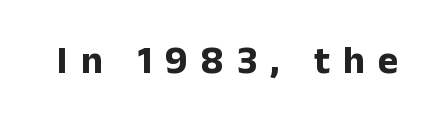
Q: Is the text bold? A: Yes.
Q: Is the text italic (slanted)? A: No, it is upright.
Q: Is the typeface a serif or a sans-serif typeface? A: Sans-serif.
Q: Is the text underlined? A: No.
Q: Is the spacing between letters normal or unusually wide? A: Unusually wide.
Q: Width (condensed, normal, or wide)? A: Normal.
Q: Stroke contrast? A: Low.
Q: x-height? A: Medium.
Q: Monospaced? A: No.
